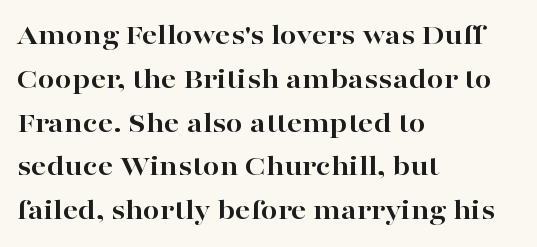
The image shows 30 px bold, wide serif type, upright; set left-aligned, normal line spacing (1.46x), normal letter spacing, not underlined; high stroke contrast and a medium x-height.
